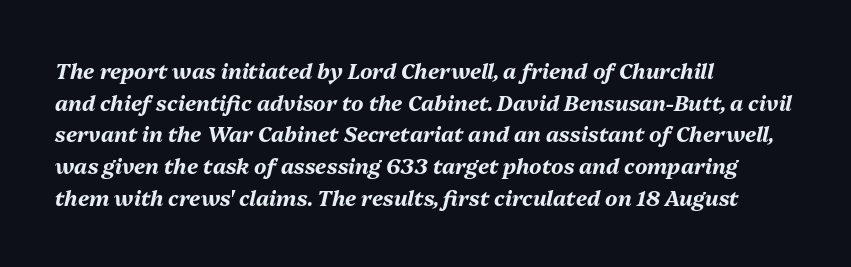
Leading matches the norm, producing a regular column. An italicized treatment has been applied to the whole sample. Plenty of ink on the page — the face is bold. Is the letter spacing exaggerated? No — it looks like the ordinary default. Underline: absent.
